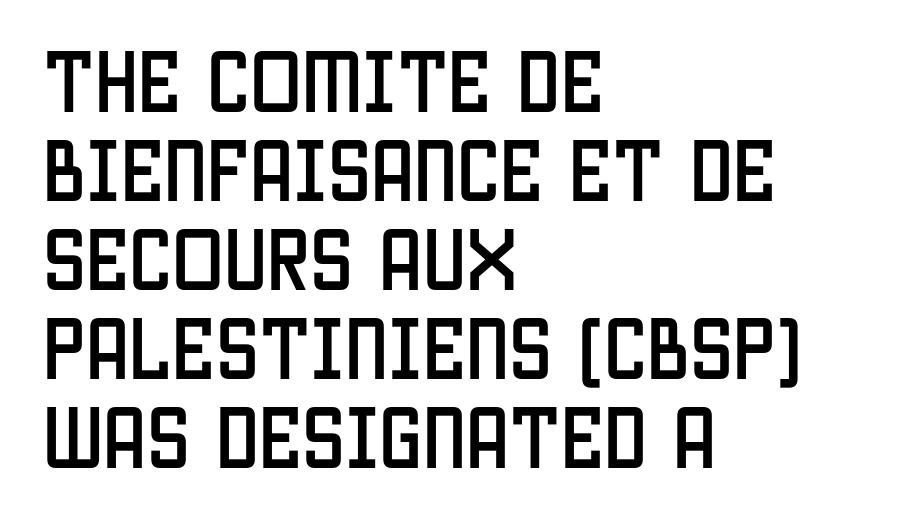
Type without underlining. This sample uses plain, unmodified letter spacing. The glyphs in this specimen are sans serif. Every character sits straight up, as roman type does.
